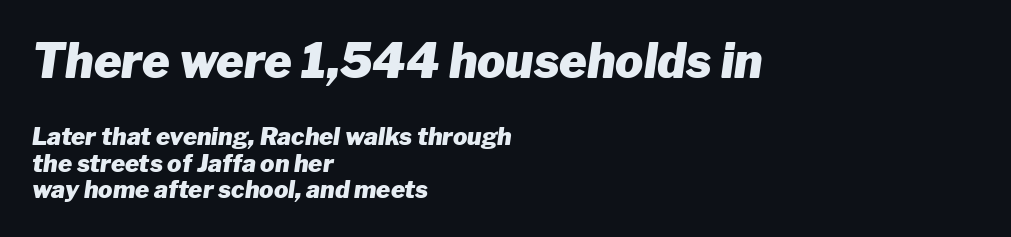
The glyphs are unaccompanied by any horizontal stroke below them. Is the type bold? Yes — the strokes are clearly thick and heavy. A classic flush-left, rag-right setting is used for this passage. Yep, that's italic — everything's leaning.
